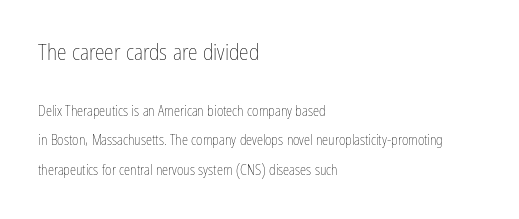
Leading is clearly above the norm, producing a sparse column. Top chunk: large. Bottom chunk: small. Glance below the letters and you will spot only blank space. Stems and bowls with no extra thickness — not bold. There is no visible air inserted between adjacent glyphs. The lettering holds an erect, upright posture throughout.
